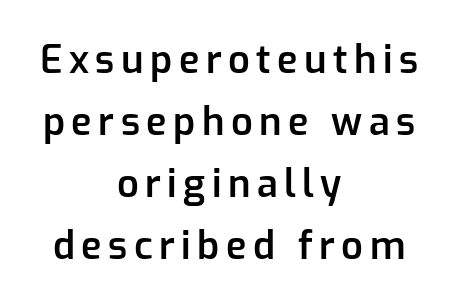
The image shows 38 px semibold sans-serif type, upright; set centered, normal line spacing (1.63x), not underlined; low stroke contrast and a medium x-height.
